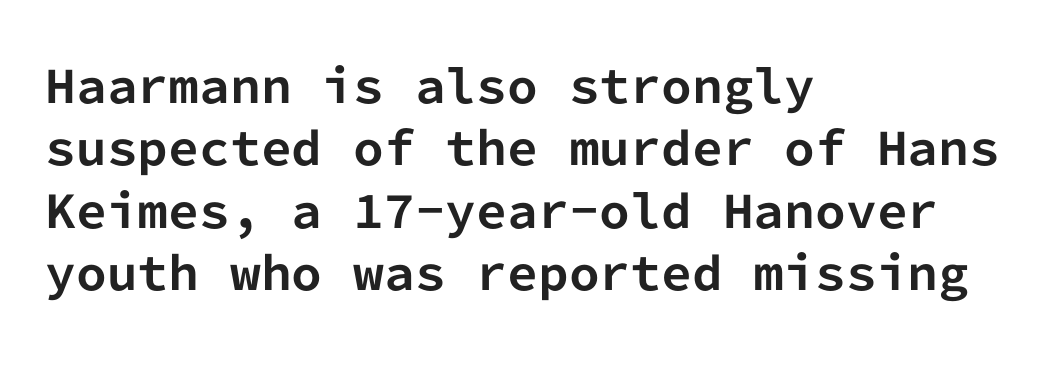
Q: Is the text bold? A: Yes.
Q: Is the text italic (slanted)? A: No, it is upright.
Q: Is the typeface a serif or a sans-serif typeface? A: Sans-serif.
Q: Is the text underlined? A: No.
Q: How is the paragraph aligned? A: Left-aligned.
Q: Is the spacing between letters normal or unusually wide? A: Normal.
Q: Is the spacing between lines tight, normal or loose? A: Normal.
Q: Width (condensed, normal, or wide)? A: Normal.
Q: Stroke contrast? A: Low.
Q: x-height? A: Medium.
Q: Monospaced? A: Yes.
